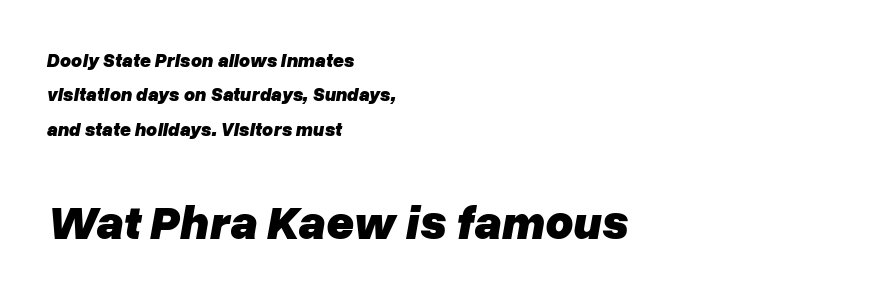
Q: Is the text bold? A: Yes.
Q: Is the text italic (slanted)? A: Yes, it leans right by about 10 degrees.
Q: Is the text underlined? A: No.
Q: How is the paragraph aligned? A: Left-aligned.
Q: Is the spacing between letters normal or unusually wide? A: Normal.
Q: Which block of text is set in a larger size, the first (top) or the second (bottom)? A: The second (bottom) one.
Q: Width (condensed, normal, or wide)? A: Normal.
Q: Stroke contrast? A: Low.
Q: x-height? A: Medium.
Q: Monospaced? A: No.
